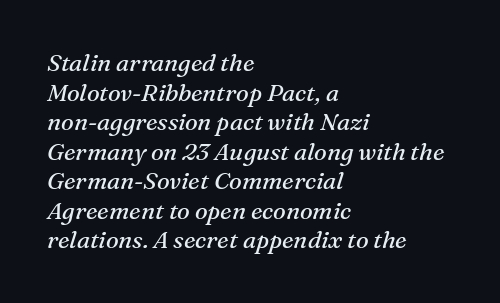
The image shows 24 px text type, italic (leaning right); set left-aligned, line spacing 1.23x, normal letter spacing, not underlined.
